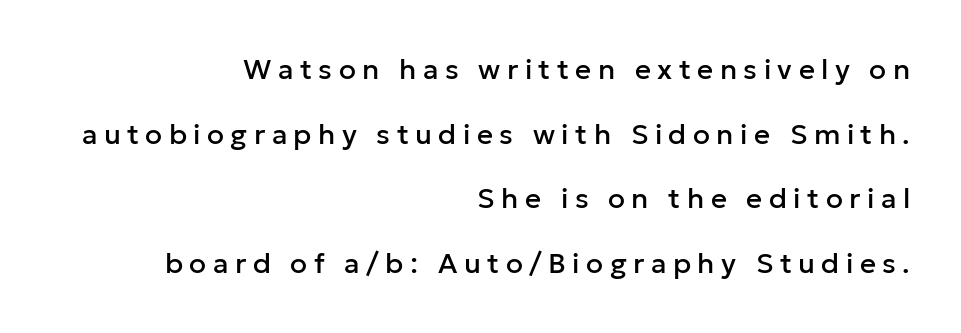
The image shows 28 px sans-serif type, upright; set right-aligned, loose line spacing (2.31x), unusually wide letter spacing (+0.23 em), not underlined; low stroke contrast and a medium x-height.
